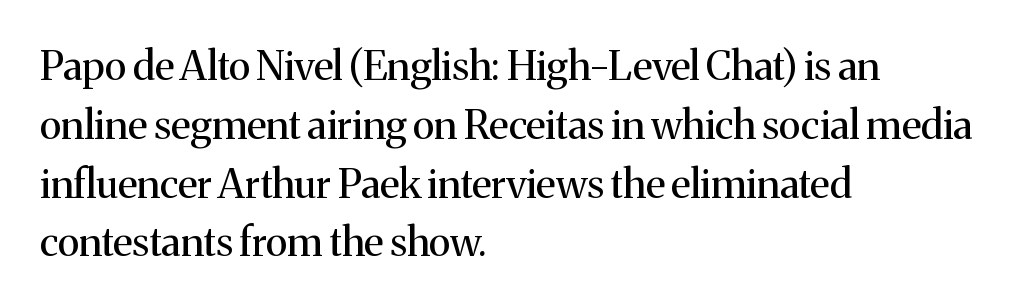
{"serif": "yes", "italic": "no", "bold": "no", "weight": "regular", "width": "normal", "stroke_contrast": "medium", "x_height": "medium", "monospaced": "no", "underline": "no", "align": "left", "line_spacing": "normal", "line_spacing_ratio": 1.47, "letter_spacing": "normal", "letter_spacing_em": 0.0, "glyph_px": 40}
